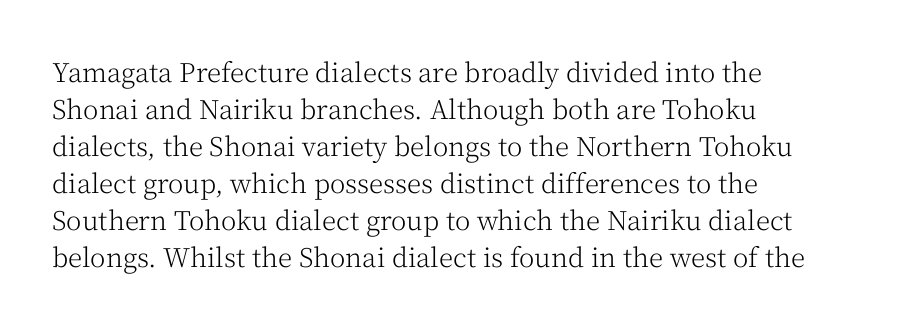
Q: Is the text bold? A: No.
Q: Is the text italic (slanted)? A: No, it is upright.
Q: Is the text underlined? A: No.
Q: How is the paragraph aligned? A: Left-aligned.
Q: Is the spacing between letters normal or unusually wide? A: Normal.
Q: Is the spacing between lines tight, normal or loose? A: Normal.
